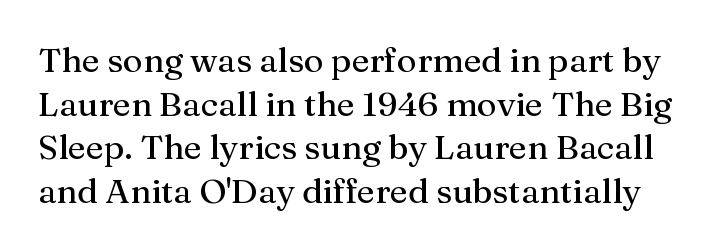
Tracking here is standard; glyphs follow each other at the usual distance. Note: serifs present on the glyphs. A bare baseline throughout the passage. Successive baselines arrive at the customary interval.
